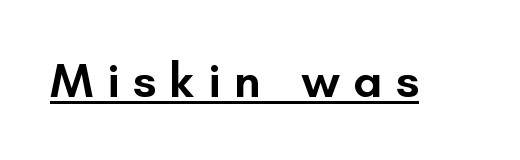
Q: Is the text bold? A: Semi-bold.
Q: Is the text italic (slanted)? A: No, it is upright.
Q: Is the typeface a serif or a sans-serif typeface? A: Sans-serif.
Q: Is the text underlined? A: Yes.
Q: Is the spacing between letters normal or unusually wide? A: Unusually wide.
Q: Width (condensed, normal, or wide)? A: Normal.
Q: Stroke contrast? A: Low.
Q: x-height? A: Small.
Q: Monospaced? A: No.
